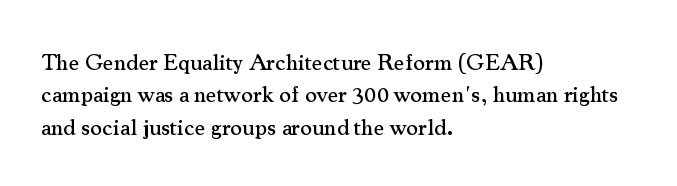
Rule under the text: the space is simply empty. Glyph-to-glyph distance matches everyday printed text. This block has exactly the height ordinary leading produces. Every character sits straight up, as roman type does. Teacher's note: observe the even left margin — that is flush-left alignment.
